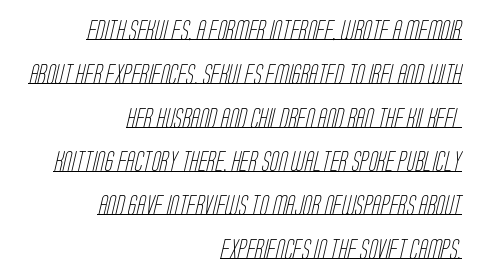
{"bold": "no", "underline": "yes", "align": "right", "line_spacing": "loose", "line_spacing_ratio": 2.19, "letter_spacing": "normal", "letter_spacing_em": 0.0, "glyph_px": 20}
